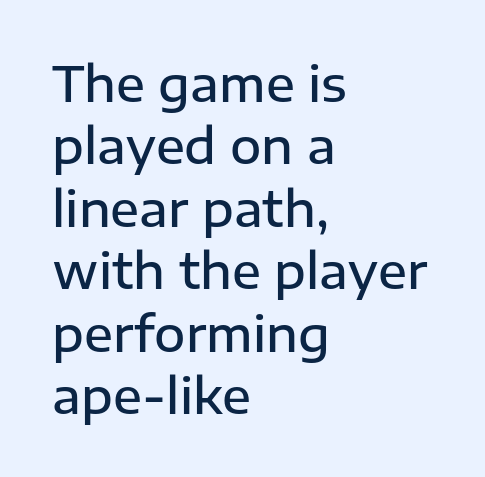
Q: Is the text bold? A: Semi-bold.
Q: Is the text italic (slanted)? A: No, it is upright.
Q: Is the typeface a serif or a sans-serif typeface? A: Sans-serif.
Q: Is the text underlined? A: No.
Q: How is the paragraph aligned? A: Left-aligned.
Q: Is the spacing between letters normal or unusually wide? A: Normal.
Q: Is the spacing between lines tight, normal or loose? A: Normal.
Q: Width (condensed, normal, or wide)? A: Normal.
Q: Stroke contrast? A: Low.
Q: x-height? A: Medium.
Q: Monospaced? A: No.
